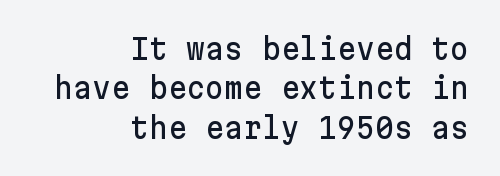
{"serif": "no", "italic": "no", "width": "normal", "stroke_contrast": "low", "x_height": "medium", "underline": "no", "align": "right", "line_spacing": "normal", "line_spacing_ratio": 1.36, "letter_spacing": "normal", "letter_spacing_em": 0.0, "glyph_px": 29}
